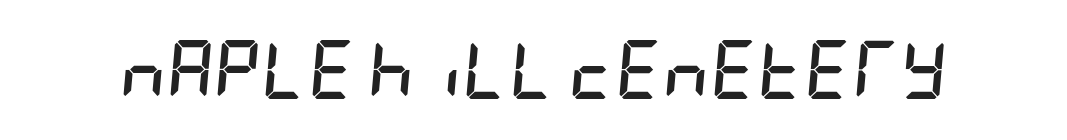
The image shows 58 px semibold, condensed type, italic (leaning right); set normal letter spacing, not underlined; low stroke contrast and a large x-height.
